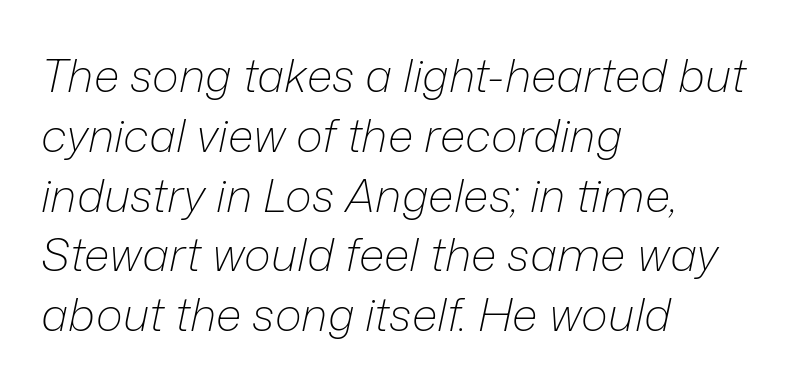
The image shows 46 px light type, italic (leaning right); set left-aligned, normal line spacing (1.3x), normal letter spacing, not underlined; low stroke contrast and a medium x-height.
